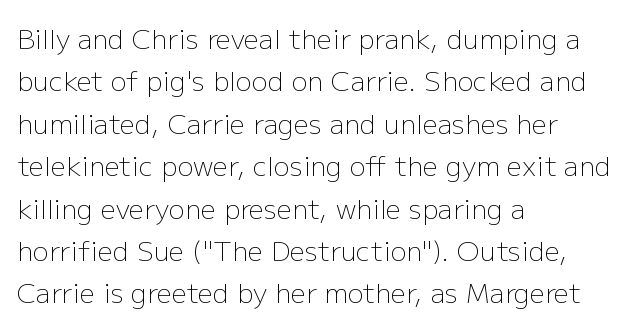
Characters follow at the spacing the type designer built in. Where is the straight margin? On the left. Weight: regular or lighter. Check the space under the baseline: it is left empty. Each new line begins a customary step beneath the previous one.
